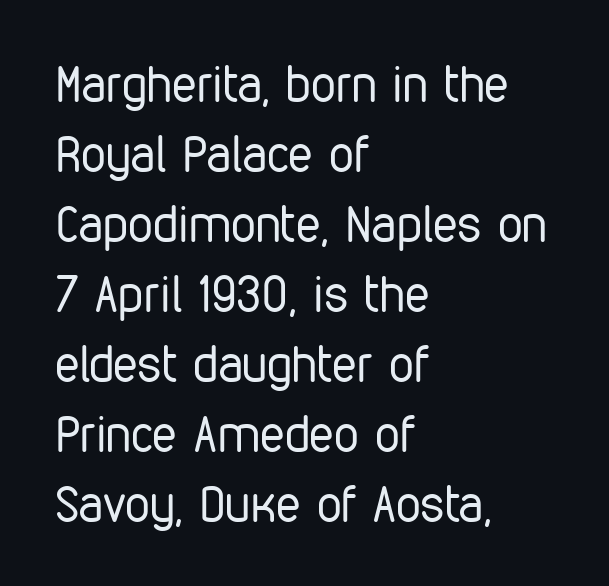
Q: Is the text bold? A: No.
Q: Is the text italic (slanted)? A: No, it is upright.
Q: Is the typeface a serif or a sans-serif typeface? A: Sans-serif.
Q: Is the text underlined? A: No.
Q: How is the paragraph aligned? A: Left-aligned.
Q: Is the spacing between letters normal or unusually wide? A: Normal.
Q: Is the spacing between lines tight, normal or loose? A: Normal.
Q: Width (condensed, normal, or wide)? A: Condensed.
Q: Stroke contrast? A: Low.
Q: x-height? A: Medium.
Q: Monospaced? A: No.
